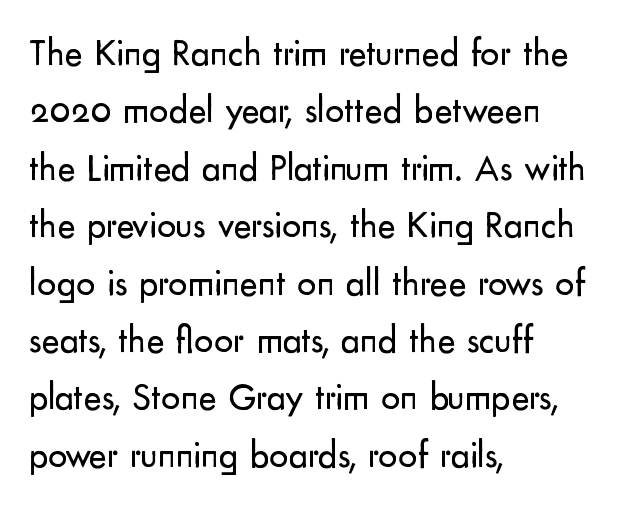
The image shows 38 px regular-weight sans-serif type, upright; set left-aligned, normal line spacing (1.51x), normal letter spacing, not underlined; low stroke contrast and a small x-height.
